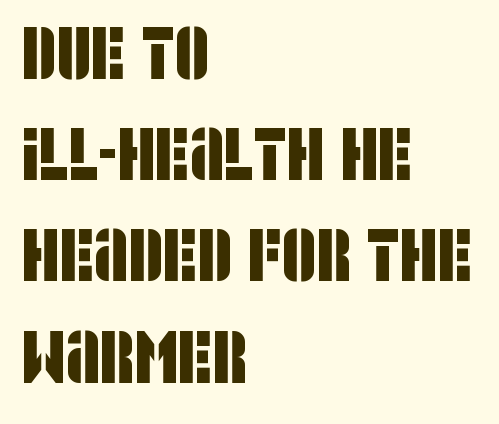
{"serif": "no", "width": "condensed", "stroke_contrast": "low", "x_height": "large", "monospaced": "no", "underline": "no", "align": "left", "line_spacing": "normal", "line_spacing_ratio": 1.35, "letter_spacing": "normal", "letter_spacing_em": 0.0, "glyph_px": 75}
